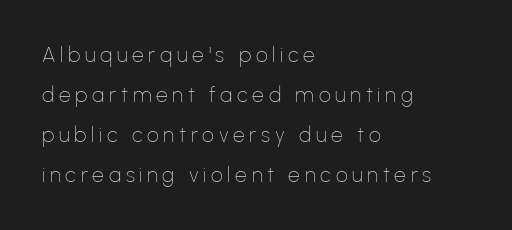
Q: Is the text bold? A: No.
Q: Is the text italic (slanted)? A: No, it is upright.
Q: Is the text underlined? A: No.
Q: How is the paragraph aligned? A: Left-aligned.
Q: Is the spacing between letters normal or unusually wide? A: Unusually wide.
Q: Is the spacing between lines tight, normal or loose? A: Loose.
